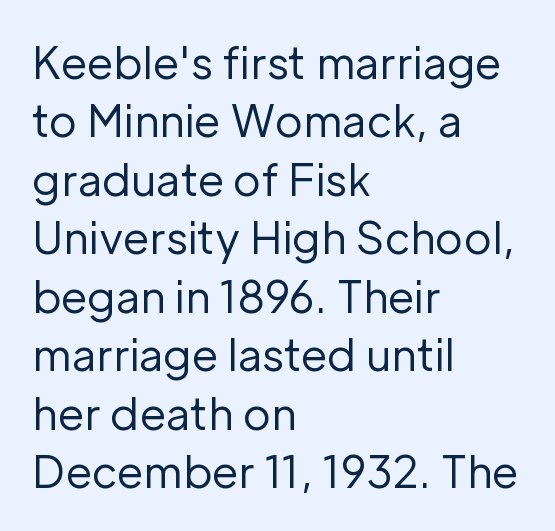
Q: Is the text bold? A: No.
Q: Is the text italic (slanted)? A: No, it is upright.
Q: Is the typeface a serif or a sans-serif typeface? A: Sans-serif.
Q: Is the text underlined? A: No.
Q: How is the paragraph aligned? A: Left-aligned.
Q: Is the spacing between letters normal or unusually wide? A: Normal.
Q: Is the spacing between lines tight, normal or loose? A: Normal.
Q: Width (condensed, normal, or wide)? A: Normal.
Q: Stroke contrast? A: Low.
Q: x-height? A: Medium.
Q: Monospaced? A: No.
